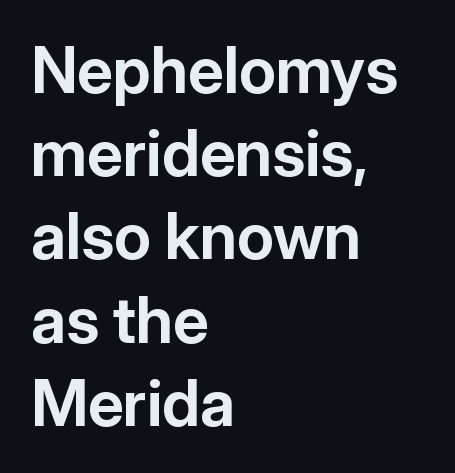
{"serif": "no", "italic": "no", "bold": "yes", "weight": "bold", "width": "normal", "stroke_contrast": "low", "x_height": "medium", "monospaced": "no", "underline": "no", "align": "left", "line_spacing": "normal", "line_spacing_ratio": 1.3, "letter_spacing": "normal", "letter_spacing_em": 0.0, "glyph_px": 64}
